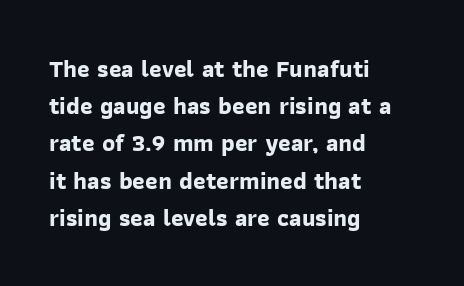
{"bold": "yes", "underline": "no", "align": "left", "line_spacing": "normal", "line_spacing_ratio": 1.55, "letter_spacing": "normal", "letter_spacing_em": 0.0, "glyph_px": 24}
